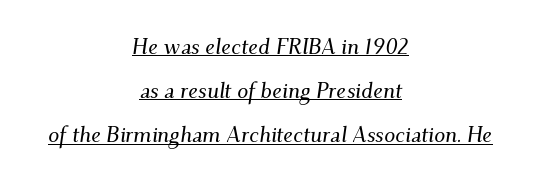
Nobody touched the tracking dial on this one. In terms of leading, this rendering errs on the spacious side. It's the slanting kind of type. Glance below the letters and you will spot a drawn line. These lines stack symmetrically, like a column narrowing and widening about its center.
